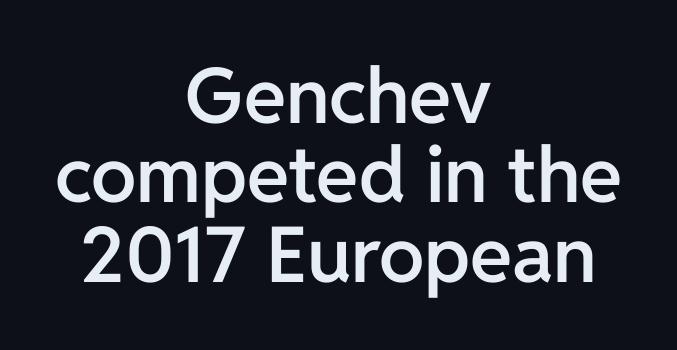
Notice the strokes are somewhat thickened but not fully heavy: this is a semibold. Spacing verdict: proportional, widths tailored to each character. A centered setting, common on invitations and titles, is used for this passage. The rendering uses a small line-height, squeezing the rows. Tracking value appears to be zero — textbook default spacing.
